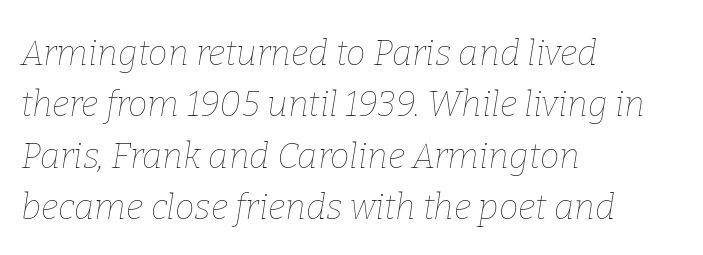
Q: Is the text bold? A: No.
Q: Is the text italic (slanted)? A: Yes, it leans right by about 9 degrees.
Q: Is the text underlined? A: No.
Q: How is the paragraph aligned? A: Left-aligned.
Q: Is the spacing between letters normal or unusually wide? A: Normal.
Q: Is the spacing between lines tight, normal or loose? A: Normal.
Q: Width (condensed, normal, or wide)? A: Normal.
Q: Stroke contrast? A: Low.
Q: x-height? A: Medium.
Q: Monospaced? A: No.
